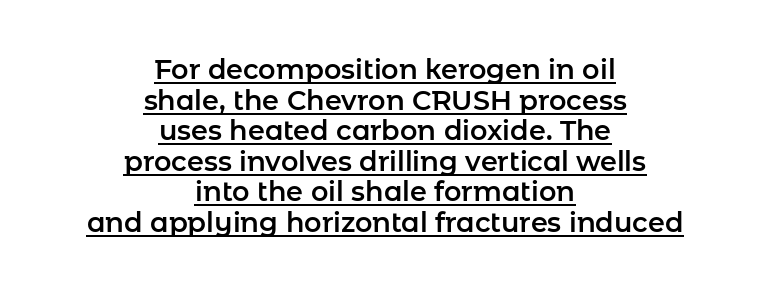
Q: Is the text italic (slanted)? A: No, it is upright.
Q: Is the text underlined? A: Yes.
Q: How is the paragraph aligned? A: Centered.
Q: Is the spacing between letters normal or unusually wide? A: Normal.
Q: Is the spacing between lines tight, normal or loose? A: Tight.
